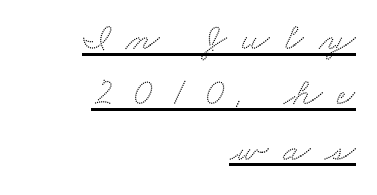
In terms of letterform style, serifs are clearly present. Honestly, the underline is the first thing you notice here. The setting favours the right margin, as signatures and pull-quotes sometimes do. Each letter keeps its own natural width here, so spacing adapts to shape. The letters are spread apart with noticeably loose tracking.
